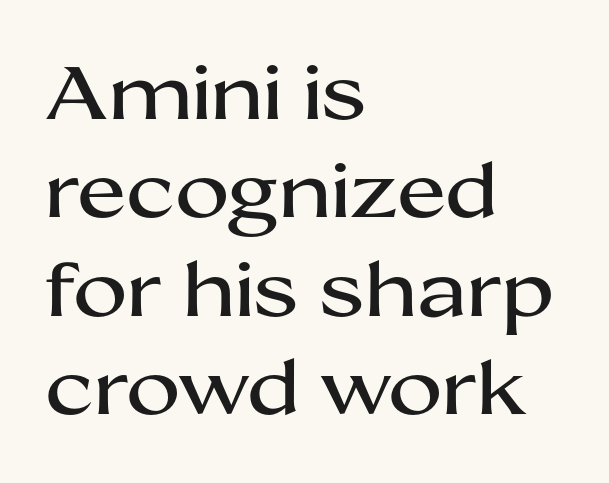
The image shows 74 px wide type, upright; set left-aligned, normal line spacing (1.33x), normal letter spacing, not underlined; medium stroke contrast and a medium x-height.
